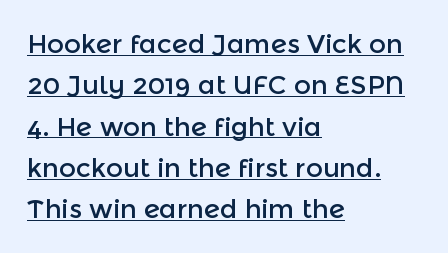
The image shows 26 px text type, upright; set left-aligned, normal line spacing (1.59x), normal letter spacing, underlined.
